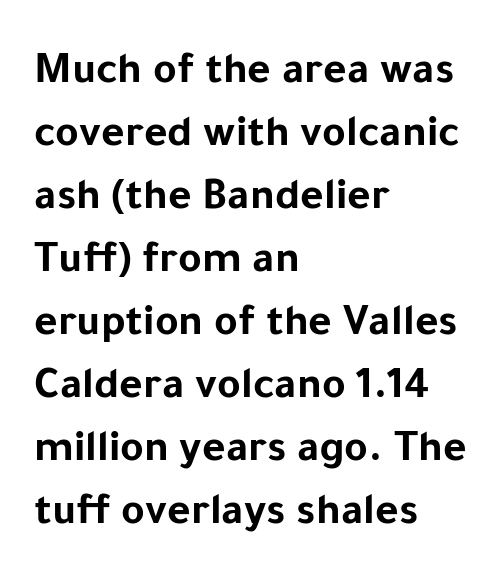
Q: Is the text bold? A: Yes.
Q: Is the text italic (slanted)? A: No, it is upright.
Q: Is the typeface a serif or a sans-serif typeface? A: Sans-serif.
Q: Is the text underlined? A: No.
Q: How is the paragraph aligned? A: Left-aligned.
Q: Is the spacing between letters normal or unusually wide? A: Normal.
Q: Is the spacing between lines tight, normal or loose? A: Normal.
Q: Width (condensed, normal, or wide)? A: Normal.
Q: Stroke contrast? A: Low.
Q: x-height? A: Medium.
Q: Monospaced? A: No.
